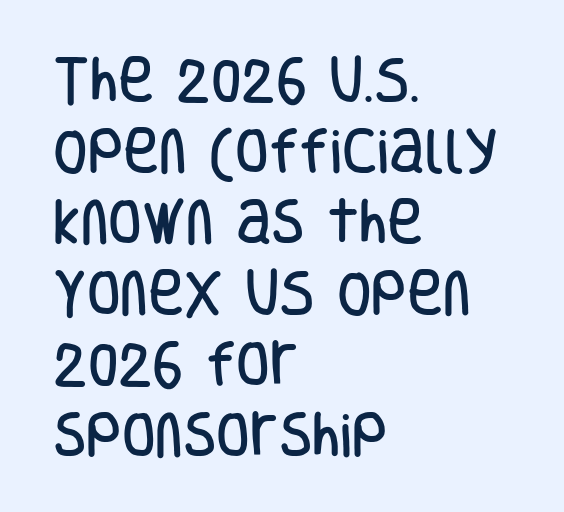
The image shows 49 px condensed sans-serif type, upright; set left-aligned, normal line spacing (1.45x), normal letter spacing, not underlined; low stroke contrast and a large x-height.
